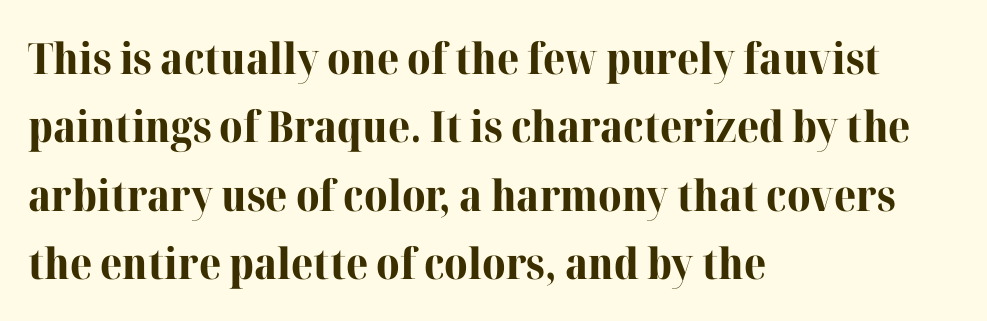
Q: Is the text bold? A: Yes.
Q: Is the text italic (slanted)? A: No, it is upright.
Q: Is the typeface a serif or a sans-serif typeface? A: Serif.
Q: Is the text underlined? A: No.
Q: How is the paragraph aligned? A: Left-aligned.
Q: Is the spacing between letters normal or unusually wide? A: Normal.
Q: Is the spacing between lines tight, normal or loose? A: Normal.
Q: Width (condensed, normal, or wide)? A: Normal.
Q: Stroke contrast? A: High.
Q: x-height? A: Medium.
Q: Monospaced? A: No.
